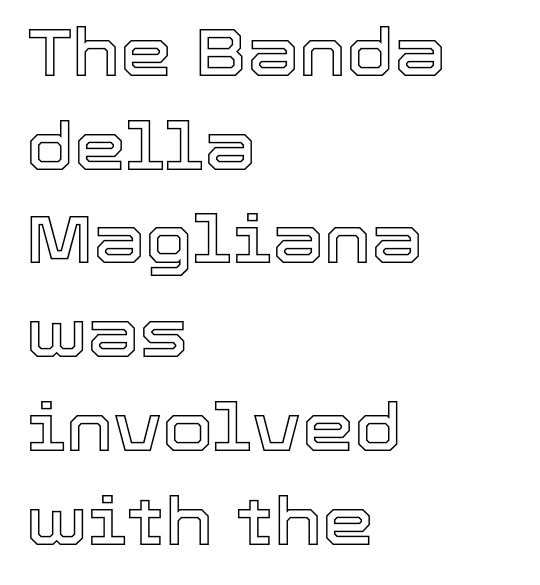
Q: Is the text italic (slanted)? A: No, it is upright.
Q: Is the text underlined? A: No.
Q: How is the paragraph aligned? A: Left-aligned.
Q: Is the spacing between letters normal or unusually wide? A: Normal.
Q: Is the spacing between lines tight, normal or loose? A: Normal.
Q: Width (condensed, normal, or wide)? A: Normal.
Q: x-height? A: Medium.
Q: Monospaced? A: No.
